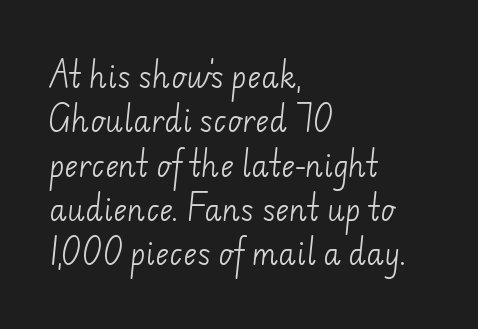
Check the space under the baseline: it is left empty. Does the copy run flush right? No — it runs flush left. To sum up the face: it is a sans, with no serifs. These lines are rendered in a variable-pitch font.
